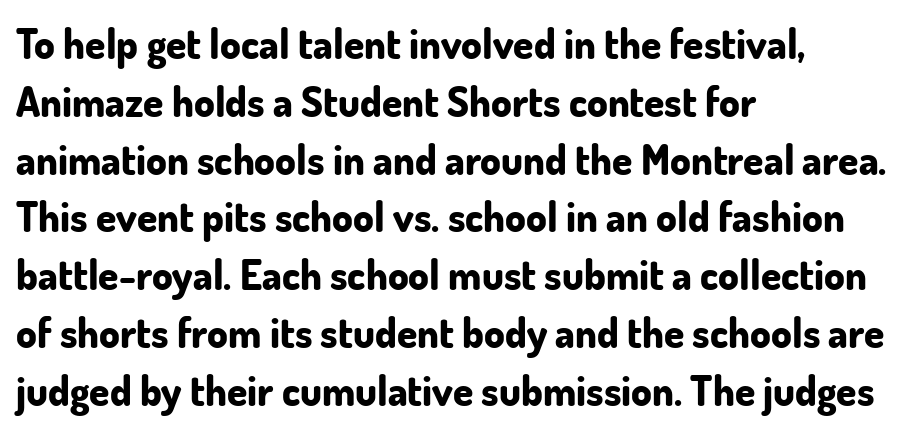
The string is rendered with underlining switched off. A typesetter would call this zero additional tracking. The passage is arranged the way most books set body copy — flush left. Designer's note — italics off, roman on. This is sans-serif lettering, the kind often seen on screens and signage. The passage shown stacks its lines at a standard gap.
